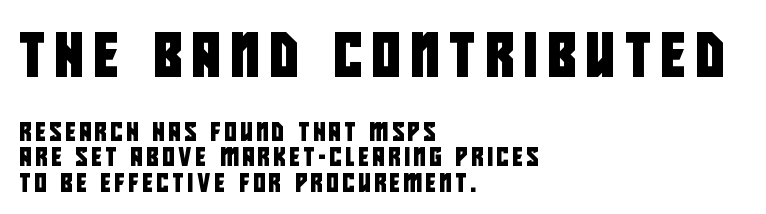
The image shows 44 px condensed sans-serif type; set left-aligned, normal line spacing (1.42x), unusually wide letter spacing (+0.23 em), not underlined; the first (top) block is 2.44x larger; low stroke contrast and a large x-height.
